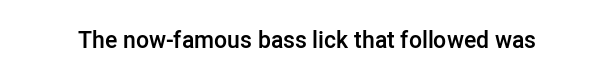
No extra tracking has been applied to these lines. The area under the type is left untouched. Weight: semibold (demi). If you drew a line through each stem, it would be perfectly vertical.
